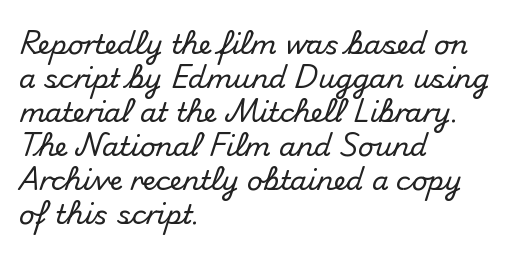
This sample uses plain, unmodified letter spacing. The setting favours the left margin, as ordinary paragraphs usually do. Is there much room between lines? A standard amount, neither cramped nor airy.
